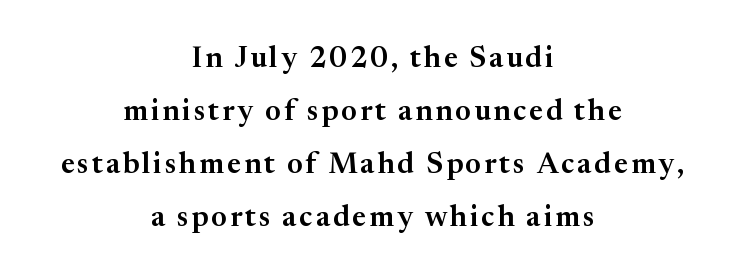
{"serif": "yes", "italic": "no", "width": "normal", "stroke_contrast": "medium", "x_height": "medium", "monospaced": "no", "underline": "no", "align": "center", "line_spacing_ratio": 1.83, "glyph_px": 29}
